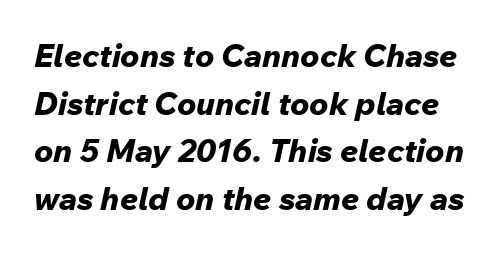
Q: Is the text bold? A: Yes.
Q: Is the text italic (slanted)? A: Yes, it leans right by about 12 degrees.
Q: Is the text underlined? A: No.
Q: Is the spacing between letters normal or unusually wide? A: Normal.
Q: Is the spacing between lines tight, normal or loose? A: Normal.
Q: Width (condensed, normal, or wide)? A: Normal.
Q: Stroke contrast? A: Low.
Q: x-height? A: Medium.
Q: Monospaced? A: No.
